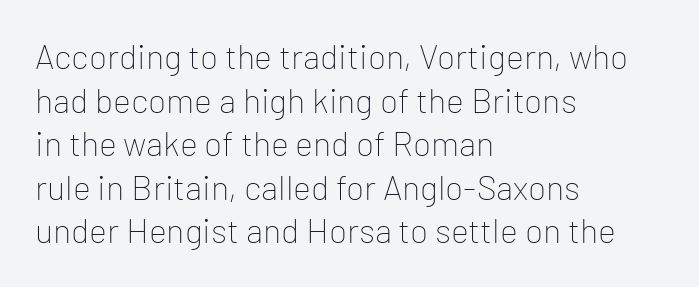
The image shows 34 px thin sans-serif type, upright; set left-aligned, normal line spacing (1.28x), normal letter spacing, not underlined; low stroke contrast and a medium x-height.
